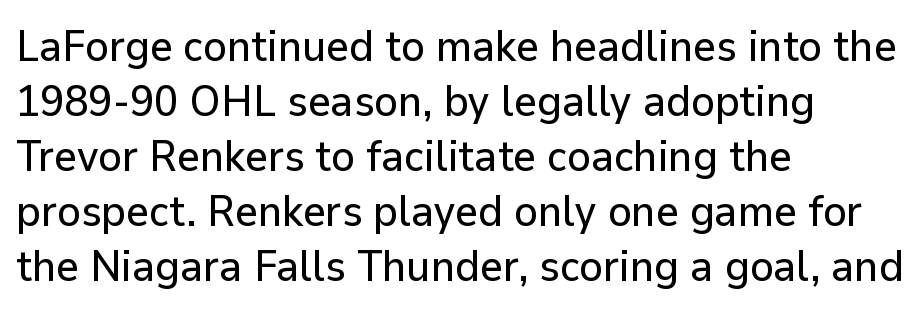
Q: Is the text italic (slanted)? A: No, it is upright.
Q: Is the typeface a serif or a sans-serif typeface? A: Sans-serif.
Q: Is the text underlined? A: No.
Q: How is the paragraph aligned? A: Left-aligned.
Q: Is the spacing between letters normal or unusually wide? A: Normal.
Q: Is the spacing between lines tight, normal or loose? A: Normal.
Q: Width (condensed, normal, or wide)? A: Normal.
Q: Stroke contrast? A: Low.
Q: x-height? A: Medium.
Q: Monospaced? A: No.
